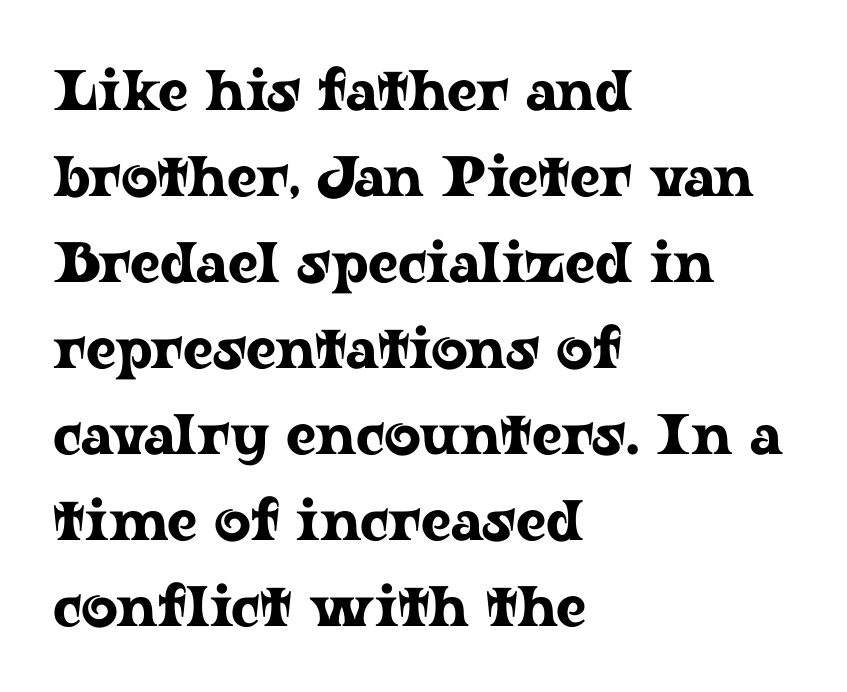
Q: Is the text italic (slanted)? A: No, it is upright.
Q: Is the typeface a serif or a sans-serif typeface? A: Serif.
Q: Is the text underlined? A: No.
Q: How is the paragraph aligned? A: Left-aligned.
Q: Is the spacing between letters normal or unusually wide? A: Normal.
Q: Is the spacing between lines tight, normal or loose? A: Normal.
Q: Width (condensed, normal, or wide)? A: Wide.
Q: Stroke contrast? A: Low.
Q: x-height? A: Medium.
Q: Monospaced? A: No.
